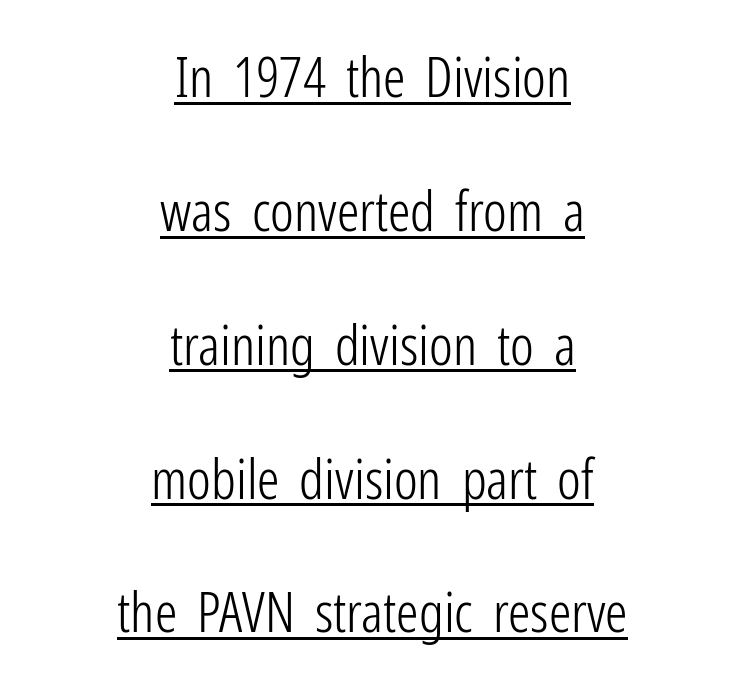
A rule runs beneath these lines of type. How are the letters spaced? Ordinarily, with no added tracking. Nope, no serifs anywhere on these letters. The space between consecutive lines is lavish.
